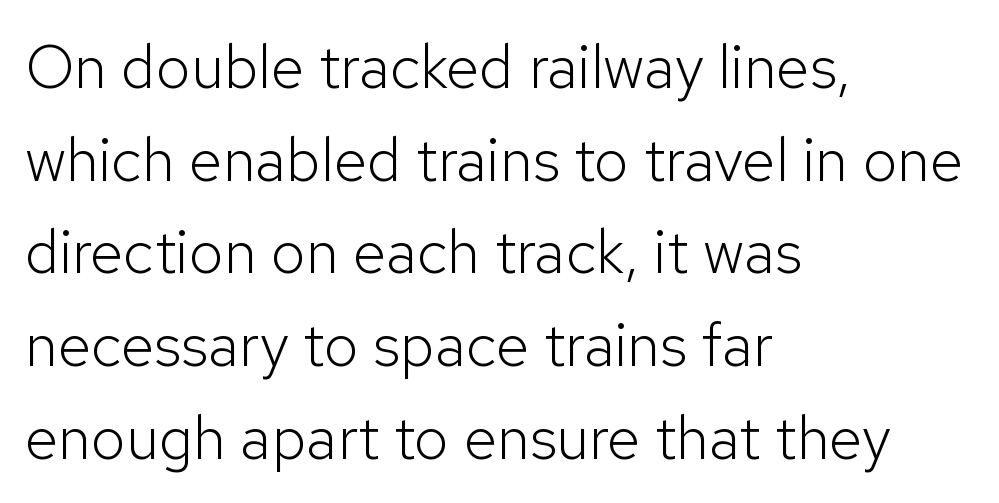
Q: Is the text bold? A: No.
Q: Is the text italic (slanted)? A: No, it is upright.
Q: Is the typeface a serif or a sans-serif typeface? A: Sans-serif.
Q: Is the text underlined? A: No.
Q: How is the paragraph aligned? A: Left-aligned.
Q: Is the spacing between letters normal or unusually wide? A: Normal.
Q: Is the spacing between lines tight, normal or loose? A: Normal.
Q: Width (condensed, normal, or wide)? A: Normal.
Q: Stroke contrast? A: Low.
Q: x-height? A: Medium.
Q: Monospaced? A: No.
